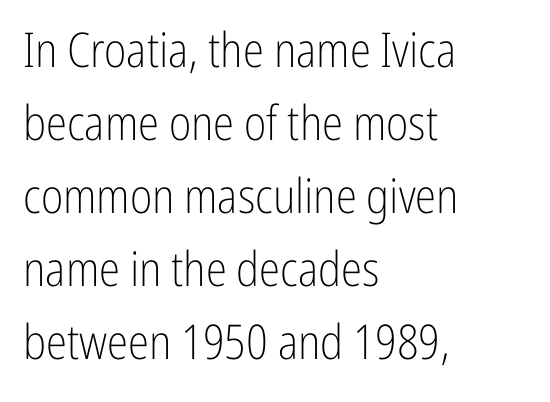
{"serif": "no", "italic": "no", "bold": "no", "weight": "light", "width": "condensed", "stroke_contrast": "low", "x_height": "medium", "monospaced": "no", "underline": "no", "align": "left", "line_spacing": "normal", "line_spacing_ratio": 1.52, "letter_spacing": "normal", "letter_spacing_em": 0.0, "glyph_px": 48}
